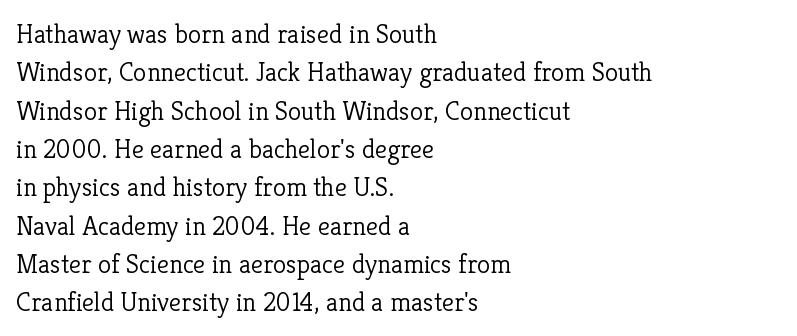
The image shows 27 px text type, upright; set left-aligned, normal line spacing (1.42x), normal letter spacing, not underlined.
